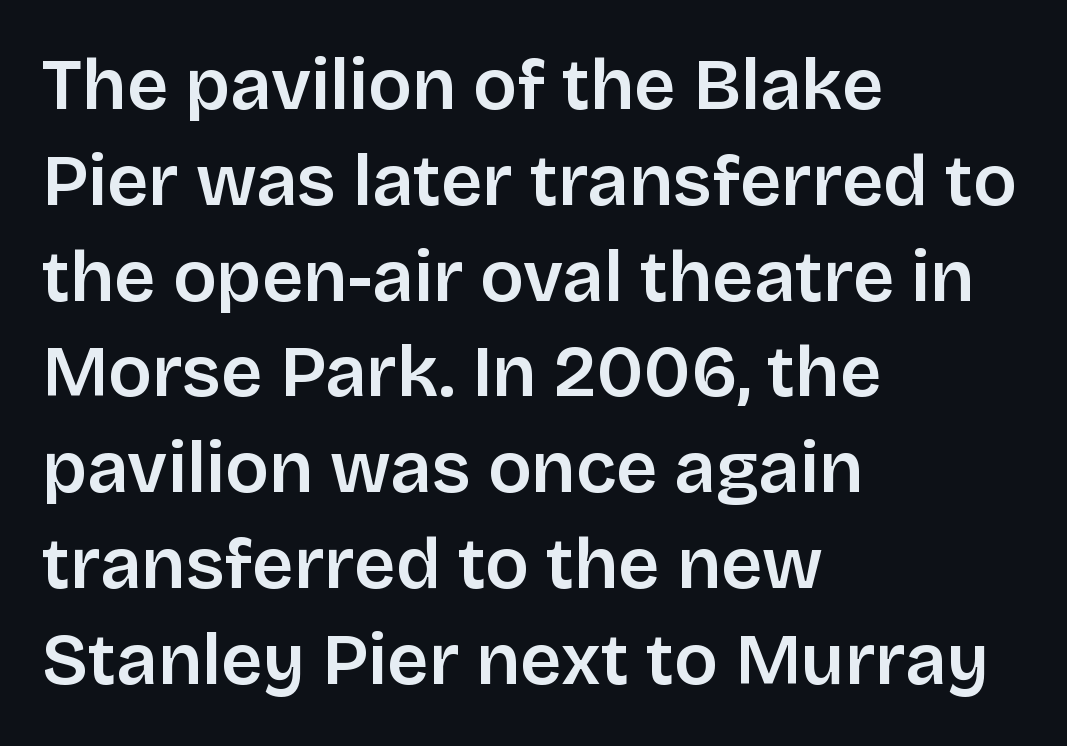
Q: Is the text bold? A: Semi-bold.
Q: Is the text italic (slanted)? A: No, it is upright.
Q: Is the typeface a serif or a sans-serif typeface? A: Sans-serif.
Q: Is the text underlined? A: No.
Q: How is the paragraph aligned? A: Left-aligned.
Q: Is the spacing between letters normal or unusually wide? A: Normal.
Q: Is the spacing between lines tight, normal or loose? A: Normal.
Q: Width (condensed, normal, or wide)? A: Normal.
Q: Stroke contrast? A: Low.
Q: x-height? A: Large.
Q: Monospaced? A: No.
